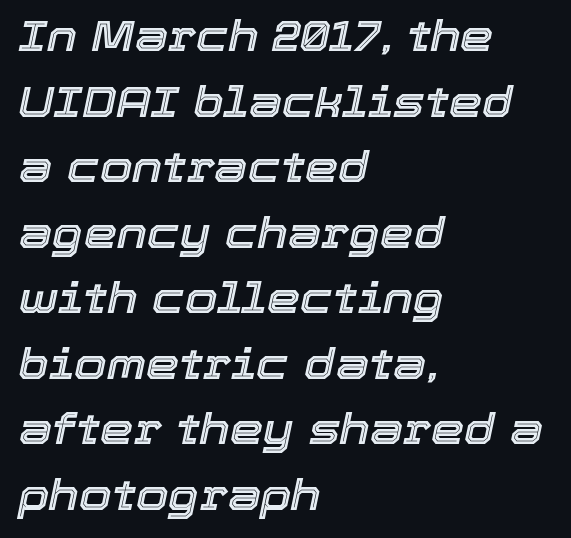
Q: Is the text italic (slanted)? A: Yes, it leans right by about 12 degrees.
Q: Is the text underlined? A: No.
Q: How is the paragraph aligned? A: Left-aligned.
Q: Is the spacing between letters normal or unusually wide? A: Normal.
Q: Is the spacing between lines tight, normal or loose? A: Normal.
Q: Width (condensed, normal, or wide)? A: Normal.
Q: x-height? A: Medium.
Q: Monospaced? A: No.
